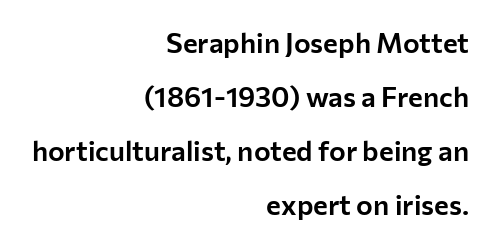
The image shows 28 px sans-serif type, upright; set right-aligned, loose line spacing (1.93x), normal letter spacing, not underlined; low stroke contrast and a medium x-height.
